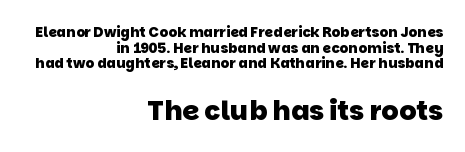
Q: Is the text bold? A: Yes.
Q: Is the text underlined? A: No.
Q: How is the paragraph aligned? A: Right-aligned.
Q: Is the spacing between letters normal or unusually wide? A: Normal.
Q: Is the spacing between lines tight, normal or loose? A: Tight.
Q: Which block of text is set in a larger size, the first (top) or the second (bottom)? A: The second (bottom) one.
